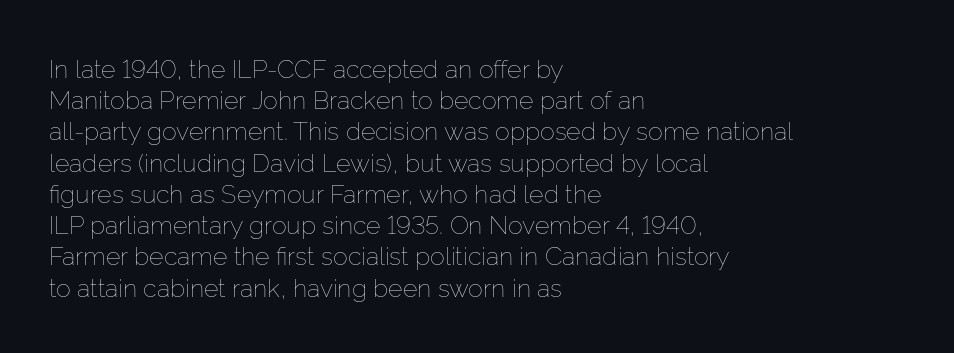
The image shows 25 px text type, upright; set left-aligned, normal line spacing (1.25x), normal letter spacing, not underlined.
